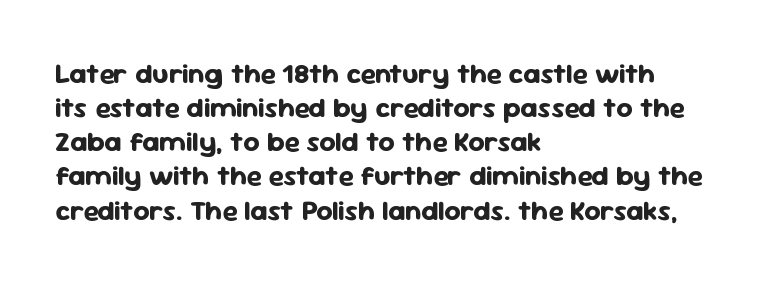
{"serif": "no", "italic": "no", "bold": "yes", "weight": "bold", "width": "normal", "stroke_contrast": "low", "x_height": "medium", "monospaced": "no", "underline": "no", "align": "left", "line_spacing_ratio": 1.22, "letter_spacing": "normal", "letter_spacing_em": 0.0, "glyph_px": 28}
